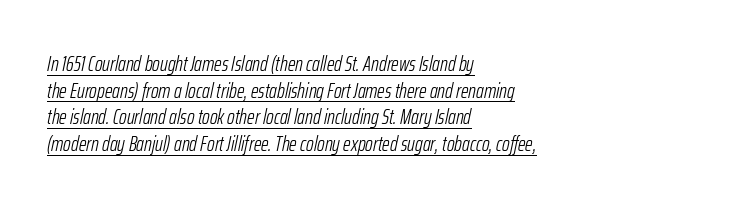
{"italic": "yes", "lean": "right", "slant_degrees": 12, "bold": "no", "underline": "yes", "align": "left", "line_spacing": "normal", "line_spacing_ratio": 1.27, "letter_spacing": "normal", "letter_spacing_em": 0.0, "glyph_px": 21}
